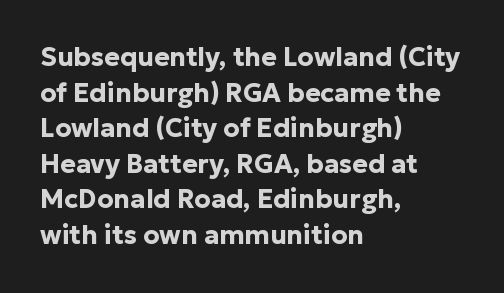
The image shows 26 px bold type, upright; set left-aligned, normal line spacing (1.37x), normal letter spacing, not underlined.
